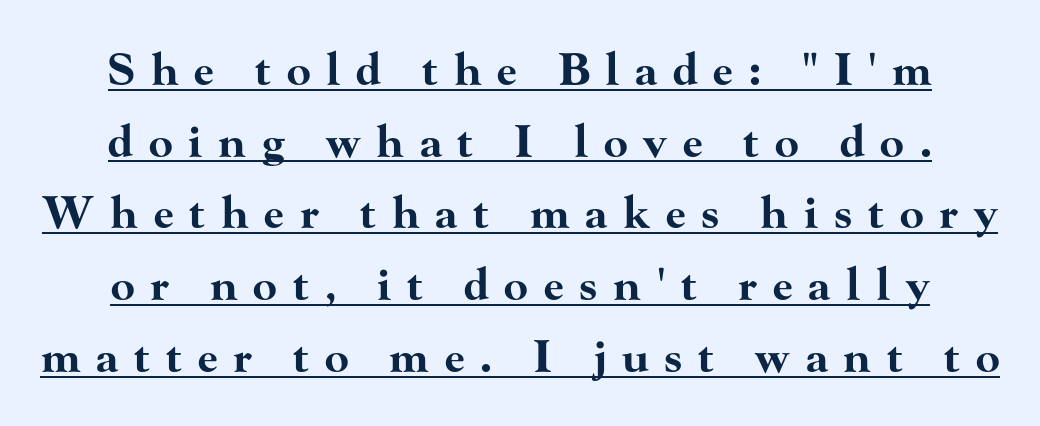
Q: Is the text bold? A: Yes.
Q: Is the text italic (slanted)? A: No, it is upright.
Q: Is the typeface a serif or a sans-serif typeface? A: Serif.
Q: Is the text underlined? A: Yes.
Q: Is the spacing between letters normal or unusually wide? A: Unusually wide.
Q: Is the spacing between lines tight, normal or loose? A: Normal.
Q: Width (condensed, normal, or wide)? A: Wide.
Q: Stroke contrast? A: High.
Q: x-height? A: Small.
Q: Monospaced? A: No.
